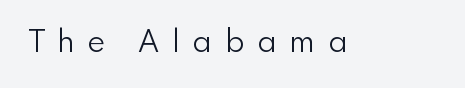
The image shows 30 px light sans-serif type, upright; set unusually wide letter spacing (+0.45 em), not underlined; a small x-height.
